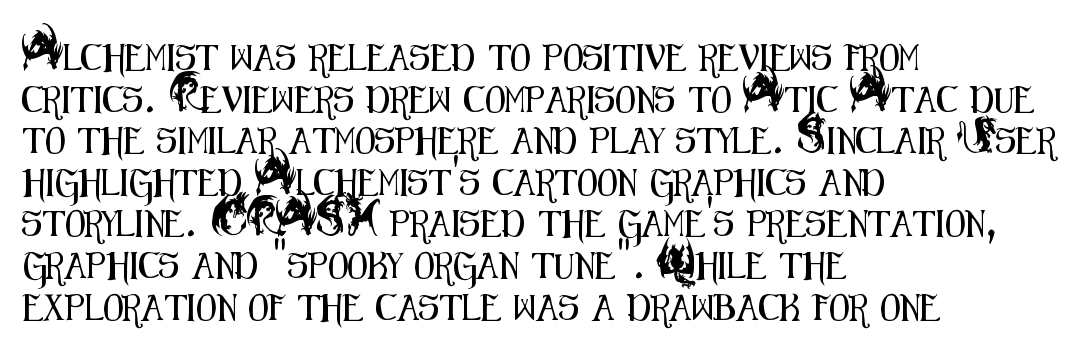
Q: Is the text italic (slanted)? A: No, it is upright.
Q: Is the text underlined? A: No.
Q: How is the paragraph aligned? A: Left-aligned.
Q: Is the spacing between letters normal or unusually wide? A: Normal.
Q: Is the spacing between lines tight, normal or loose? A: Normal.
